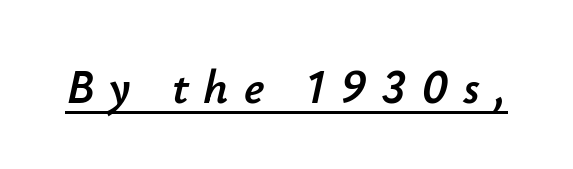
Q: Is the text italic (slanted)? A: Yes, it leans right by about 12 degrees.
Q: Is the text underlined? A: Yes.
Q: Is the spacing between letters normal or unusually wide? A: Unusually wide.
Q: Width (condensed, normal, or wide)? A: Normal.
Q: Stroke contrast? A: Low.
Q: x-height? A: Small.
Q: Monospaced? A: No.
